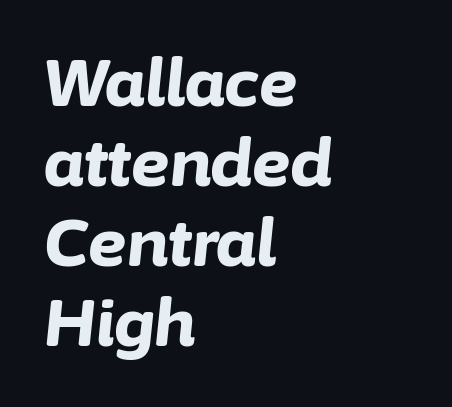
The space beneath each line is pristine and unruled. Observe the lean: these are italic letterforms. Left-aligned paragraph, ragged on the right. The sample has been set heavy, in full bold. Character widths vary here, with narrow letters taking less room than wide ones. No extra tracking has been applied to these lines.
